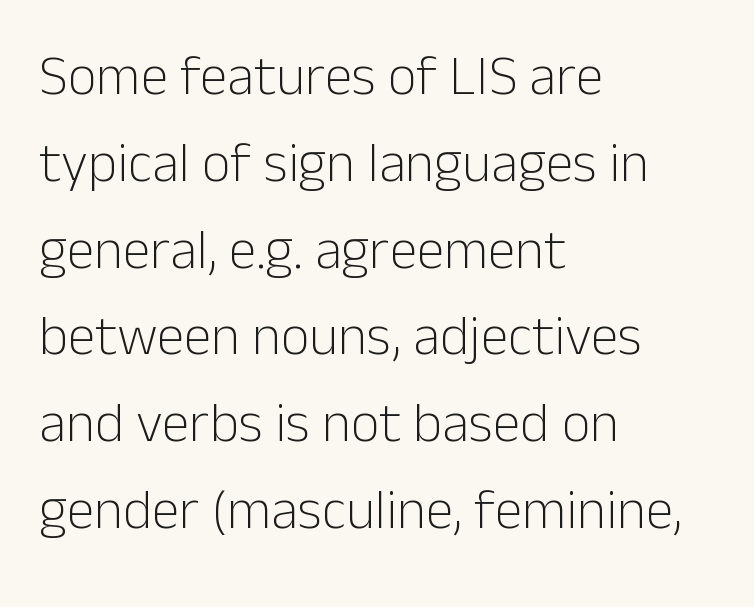
Stems and bowls with no extra thickness — not bold. The designer went with a sans here, leaving each stem footless. It's the straight-up-and-down kind of type. Line spacing here is normal. The gap between lines stays unmarked.
